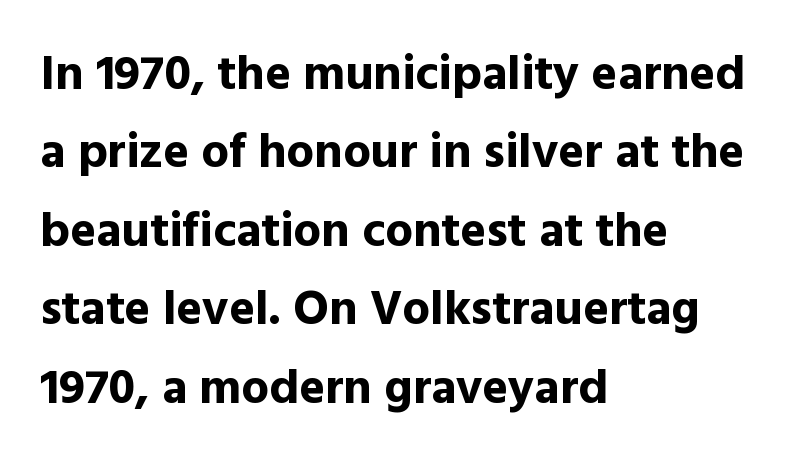
Summary of vertical rhythm: regular, with standard interline spacing. The space directly below the letters is spotless. The specimen reads as upright at a glance. Are there feet on the stems? There aren't — it's a sans. You could not count columns in this text — the font is proportionally spaced.
